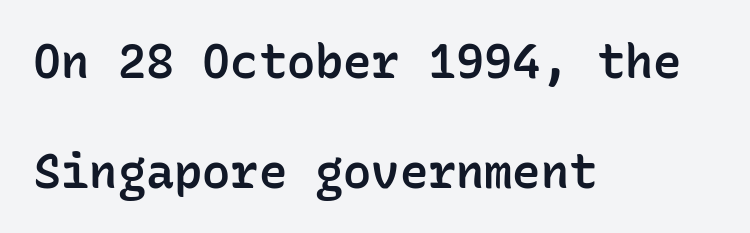
{"serif": "no", "italic": "no", "bold": "semi", "weight": "semibold", "width": "normal", "stroke_contrast": "low", "x_height": "medium", "monospaced": "yes", "underline": "no", "align": "left", "line_spacing": "loose", "line_spacing_ratio": 2.34, "letter_spacing": "normal", "letter_spacing_em": 0.0, "glyph_px": 47}
